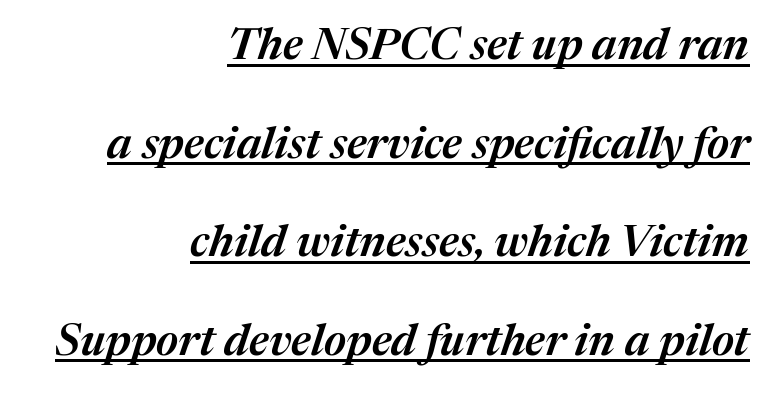
The image shows 44 px semibold type, italic (leaning right); set right-aligned, loose line spacing (2.24x), normal letter spacing, underlined; medium stroke contrast and a medium x-height.
